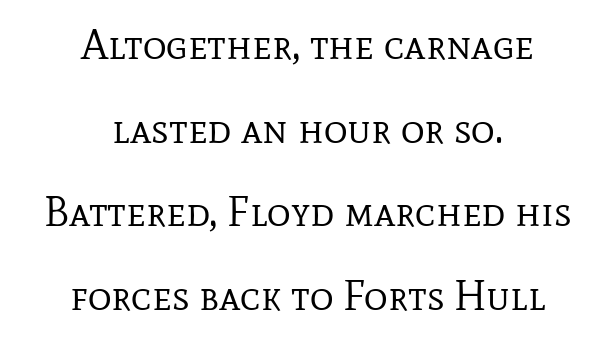
The image shows 41 px regular-weight serif type, upright; set centered, loose line spacing (2.04x), normal letter spacing, not underlined; low stroke contrast and a medium x-height.
